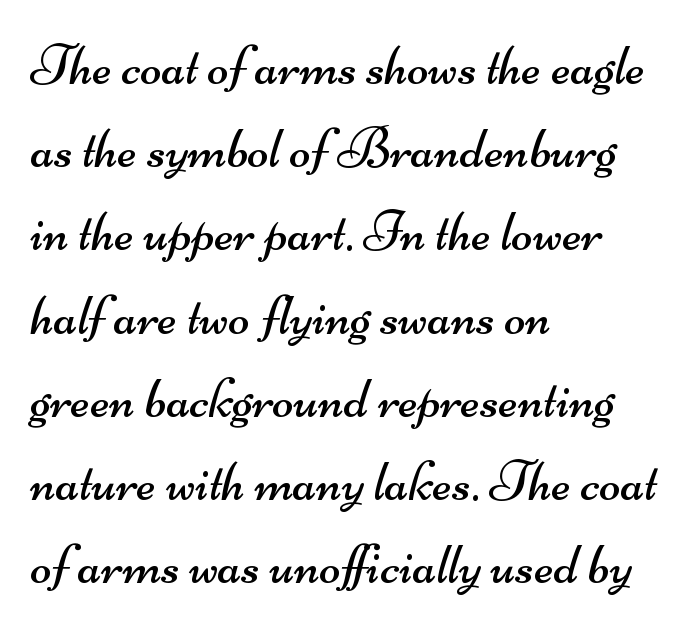
The image shows 57 px regular-weight, wide sans-serif type; set left-aligned, normal line spacing (1.46x), normal letter spacing, not underlined; medium stroke contrast and a small x-height.
